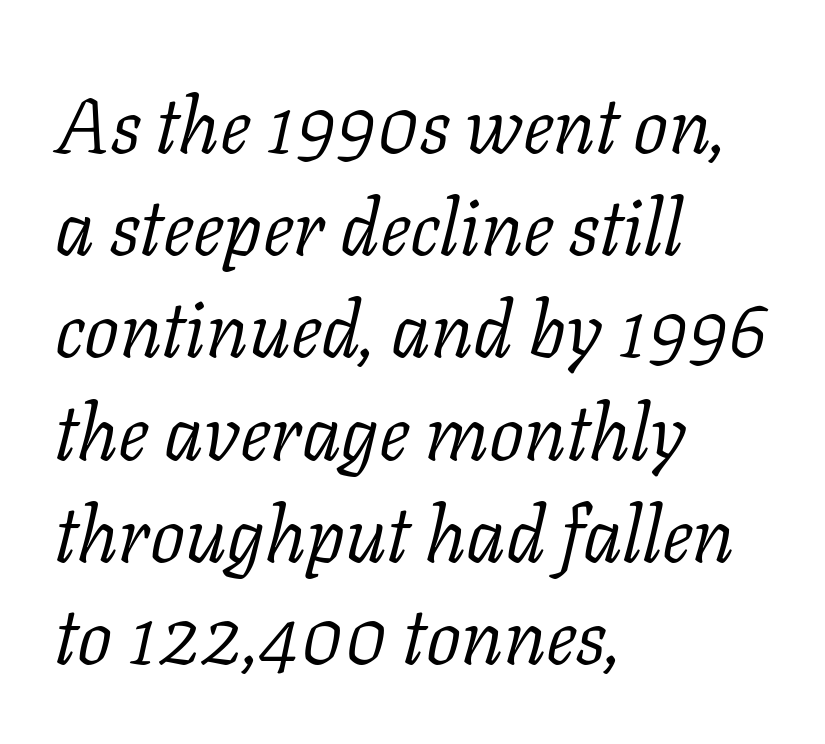
{"serif": "yes", "italic": "yes", "lean": "right", "slant_degrees": 11, "bold": "no", "weight": "light", "width": "normal", "stroke_contrast": "low", "x_height": "medium", "monospaced": "no", "underline": "no", "align": "left", "line_spacing": "normal", "line_spacing_ratio": 1.31, "letter_spacing": "normal", "letter_spacing_em": 0.0, "glyph_px": 78}
